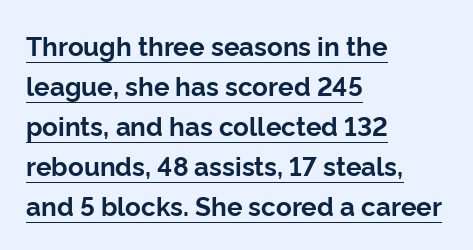
Q: Is the text bold? A: Yes.
Q: Is the text italic (slanted)? A: No, it is upright.
Q: Is the text underlined? A: Yes.
Q: How is the paragraph aligned? A: Left-aligned.
Q: Is the spacing between letters normal or unusually wide? A: Normal.
Q: Is the spacing between lines tight, normal or loose? A: Normal.
